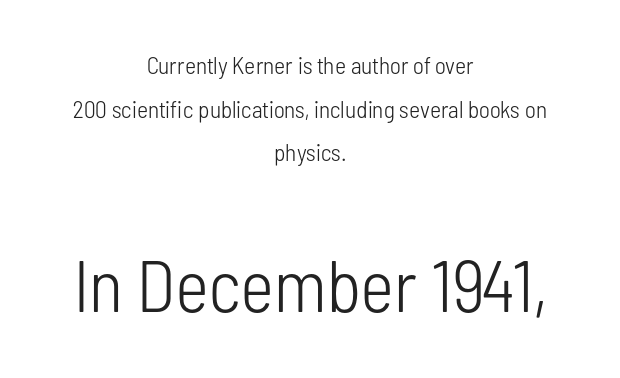
{"serif": "no", "italic": "no", "bold": "no", "weight": "light", "width": "condensed", "stroke_contrast": "low", "x_height": "medium", "monospaced": "no", "underline": "no", "align": "center", "line_spacing_ratio": 1.82, "letter_spacing": "normal", "letter_spacing_em": 0.0, "larger_block": "second", "size_ratio": 3.04, "glyph_px": 73}
